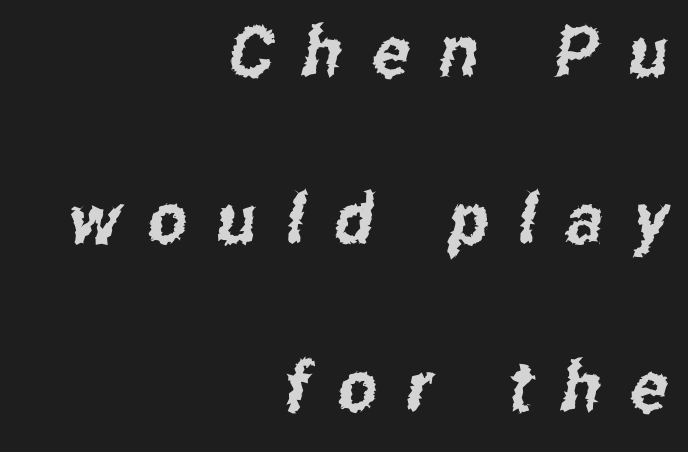
Q: Is the typeface a serif or a sans-serif typeface? A: Sans-serif.
Q: Is the text underlined? A: No.
Q: How is the paragraph aligned? A: Right-aligned.
Q: Is the spacing between letters normal or unusually wide? A: Unusually wide.
Q: Is the spacing between lines tight, normal or loose? A: Loose.
Q: Width (condensed, normal, or wide)? A: Condensed.
Q: Stroke contrast? A: Low.
Q: x-height? A: Medium.
Q: Monospaced? A: No.
